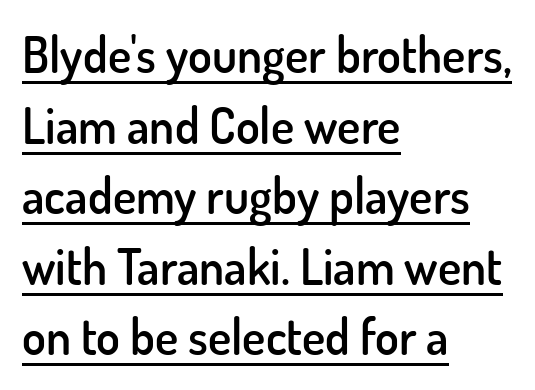
{"serif": "no", "italic": "no", "bold": "semi", "weight": "semibold", "width": "normal", "stroke_contrast": "low", "x_height": "small", "monospaced": "no", "underline": "yes", "align": "left", "line_spacing": "normal", "line_spacing_ratio": 1.44, "letter_spacing": "normal", "letter_spacing_em": 0.0, "glyph_px": 49}
